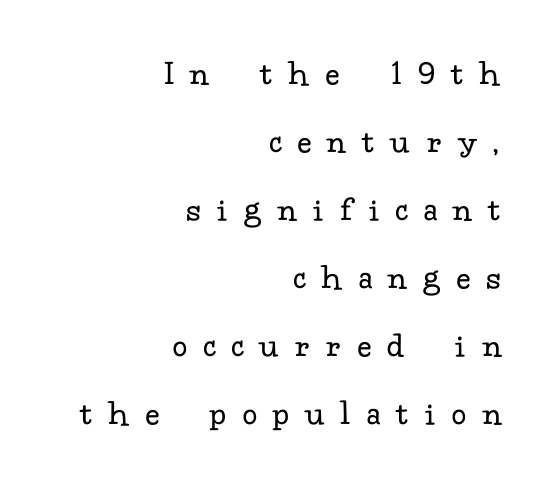
These lines were composed using upright roman letters. The baseline area is clear. These glyphs show unthickened strokes, regular width or finer. Are there feet on the stems? There are — it's a serif.
